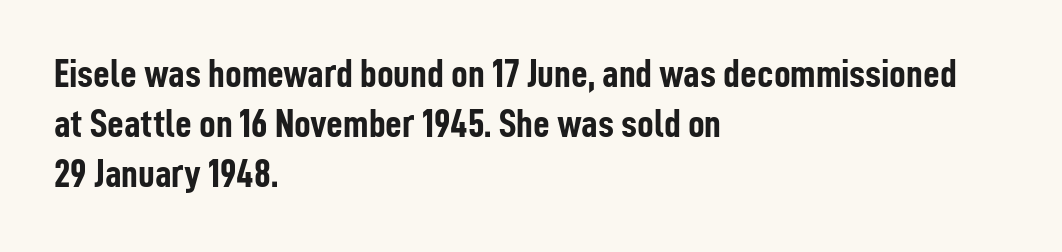
The words here are not underlined. Is the letter spacing exaggerated? No — it looks like the ordinary default. Is there any slant? The stems are plumb. The font is running at its bold setting. Short and long lines alike share a common starting point at left. Spacing verdict: proportional, widths tailored to each character.
